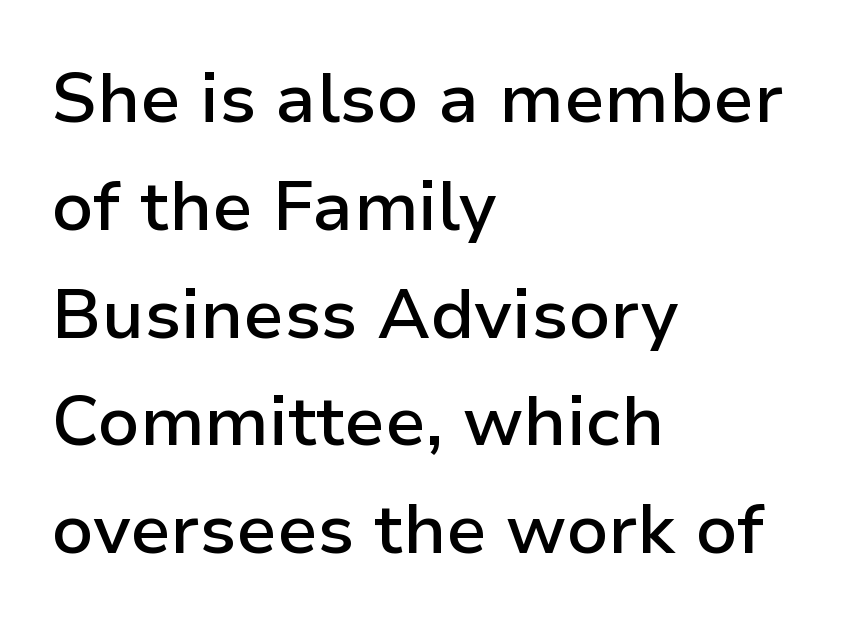
Q: Is the text bold? A: Semi-bold.
Q: Is the text italic (slanted)? A: No, it is upright.
Q: Is the typeface a serif or a sans-serif typeface? A: Sans-serif.
Q: Is the text underlined? A: No.
Q: How is the paragraph aligned? A: Left-aligned.
Q: Is the spacing between letters normal or unusually wide? A: Normal.
Q: Is the spacing between lines tight, normal or loose? A: Normal.
Q: Width (condensed, normal, or wide)? A: Normal.
Q: Stroke contrast? A: Low.
Q: x-height? A: Medium.
Q: Monospaced? A: No.
